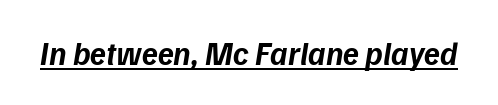
{"italic": "yes", "lean": "right", "slant_degrees": 9, "bold": "yes", "weight": "bold", "width": "normal", "stroke_contrast": "low", "x_height": "medium", "monospaced": "no", "underline": "yes", "letter_spacing": "normal", "letter_spacing_em": 0.0, "glyph_px": 32}
